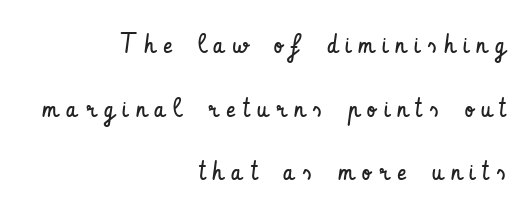
This sample trades compactness for vertical openness between lines. Each stroke keeps to a modest, everyday thickness or less. A roman cut, with each character standing at attention. This sample is right-justified, so line beginnings fall wherever the words allow. No word sits above an underline.
